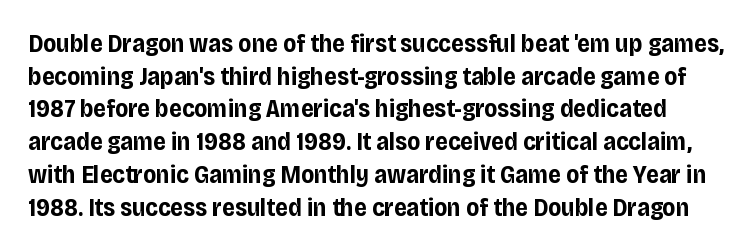
Q: Is the text bold? A: Yes.
Q: Is the text italic (slanted)? A: No, it is upright.
Q: Is the text underlined? A: No.
Q: Is the spacing between letters normal or unusually wide? A: Normal.
Q: Is the spacing between lines tight, normal or loose? A: Normal.
